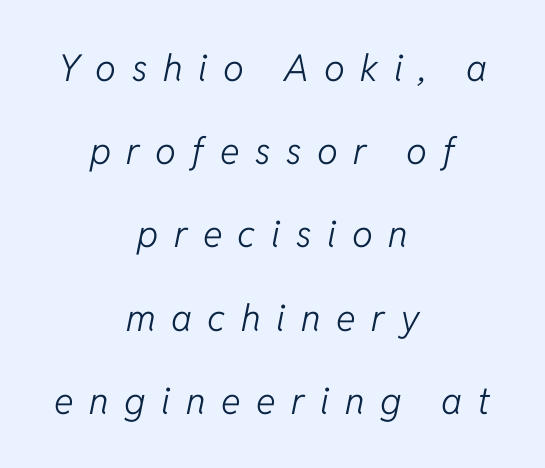
The image shows 37 px light type, italic (leaning right); set centered, loose line spacing (2.25x), unusually wide letter spacing (+0.42 em), not underlined; low stroke contrast and a medium x-height.
